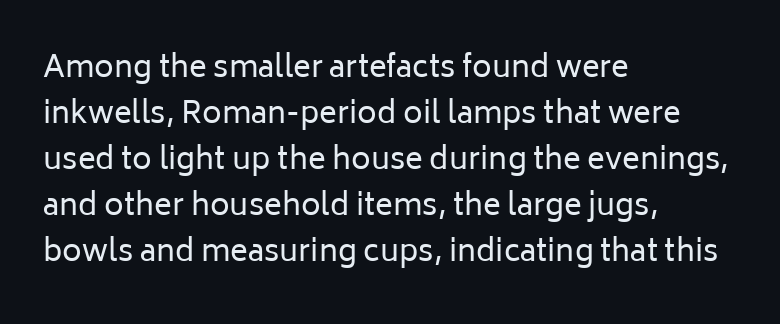
Q: Is the text bold? A: No.
Q: Is the text italic (slanted)? A: No, it is upright.
Q: Is the typeface a serif or a sans-serif typeface? A: Sans-serif.
Q: Is the text underlined? A: No.
Q: How is the paragraph aligned? A: Left-aligned.
Q: Is the spacing between letters normal or unusually wide? A: Normal.
Q: Is the spacing between lines tight, normal or loose? A: Normal.
Q: Width (condensed, normal, or wide)? A: Normal.
Q: Stroke contrast? A: Low.
Q: x-height? A: Medium.
Q: Monospaced? A: No.
